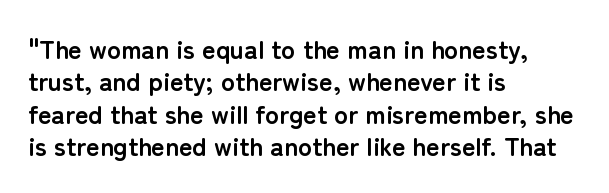
The image shows 26 px bold type, upright; set left-aligned, normal line spacing (1.25x), normal letter spacing, not underlined.
